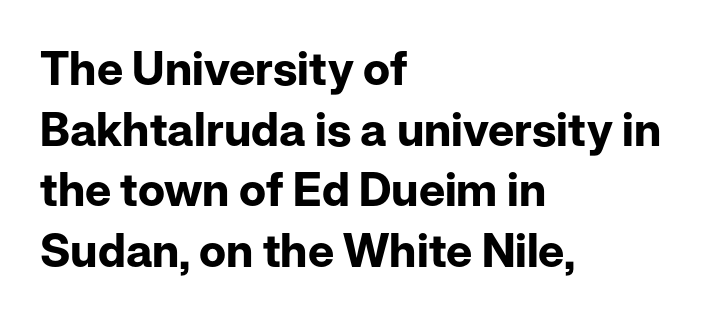
{"serif": "no", "italic": "no", "bold": "yes", "weight": "bold", "width": "normal", "stroke_contrast": "low", "x_height": "medium", "monospaced": "no", "underline": "no", "align": "left", "line_spacing": "normal", "line_spacing_ratio": 1.32, "letter_spacing": "normal", "letter_spacing_em": 0.0, "glyph_px": 46}
